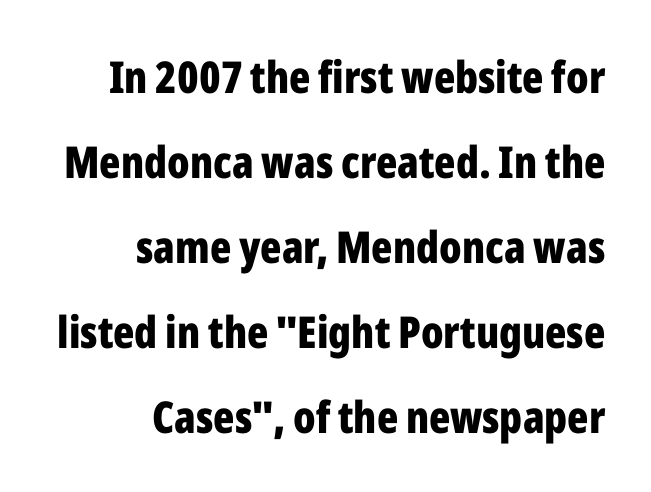
Q: Is the text bold? A: Yes.
Q: Is the text italic (slanted)? A: No, it is upright.
Q: Is the typeface a serif or a sans-serif typeface? A: Sans-serif.
Q: Is the text underlined? A: No.
Q: How is the paragraph aligned? A: Right-aligned.
Q: Is the spacing between letters normal or unusually wide? A: Normal.
Q: Is the spacing between lines tight, normal or loose? A: Loose.
Q: Width (condensed, normal, or wide)? A: Condensed.
Q: Stroke contrast? A: Low.
Q: x-height? A: Medium.
Q: Monospaced? A: No.
